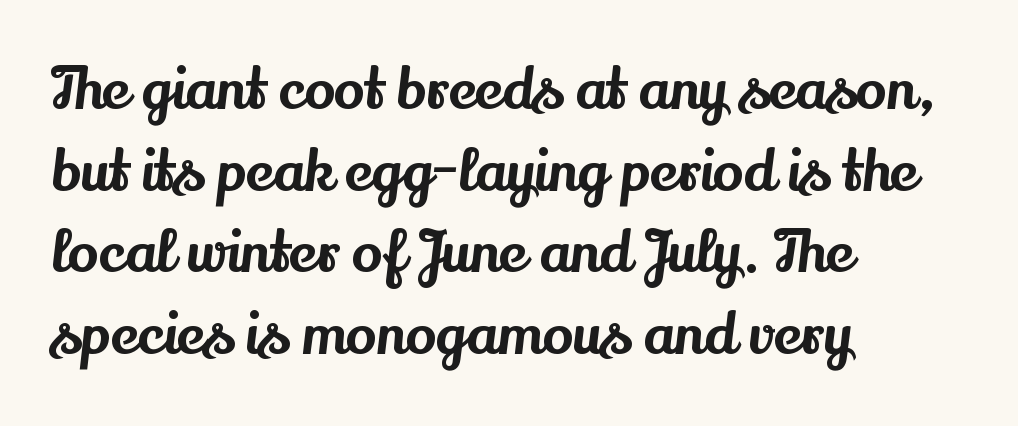
{"serif": "yes", "width": "normal", "stroke_contrast": "medium", "x_height": "small", "monospaced": "no", "underline": "no", "align": "left", "line_spacing": "normal", "line_spacing_ratio": 1.43, "letter_spacing": "normal", "letter_spacing_em": 0.0, "glyph_px": 57}
